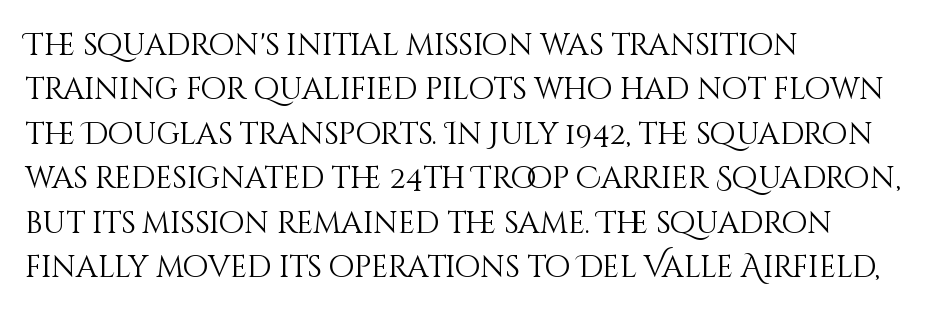
Q: Is the text bold? A: No.
Q: Is the text italic (slanted)? A: No, it is upright.
Q: Is the text underlined? A: No.
Q: How is the paragraph aligned? A: Left-aligned.
Q: Is the spacing between letters normal or unusually wide? A: Normal.
Q: Is the spacing between lines tight, normal or loose? A: Normal.
Q: Width (condensed, normal, or wide)? A: Normal.
Q: Stroke contrast? A: Medium.
Q: x-height? A: Large.
Q: Monospaced? A: No.
